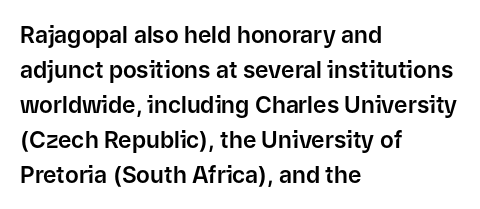
Q: Is the text italic (slanted)? A: No, it is upright.
Q: Is the text underlined? A: No.
Q: How is the paragraph aligned? A: Left-aligned.
Q: Is the spacing between letters normal or unusually wide? A: Normal.
Q: Is the spacing between lines tight, normal or loose? A: Normal.
